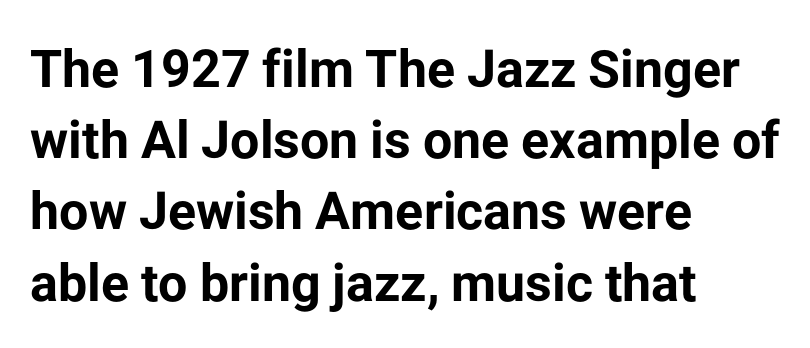
The image shows 52 px bold sans-serif type, upright; set left-aligned, normal line spacing (1.37x), normal letter spacing, not underlined; low stroke contrast and a medium x-height.
